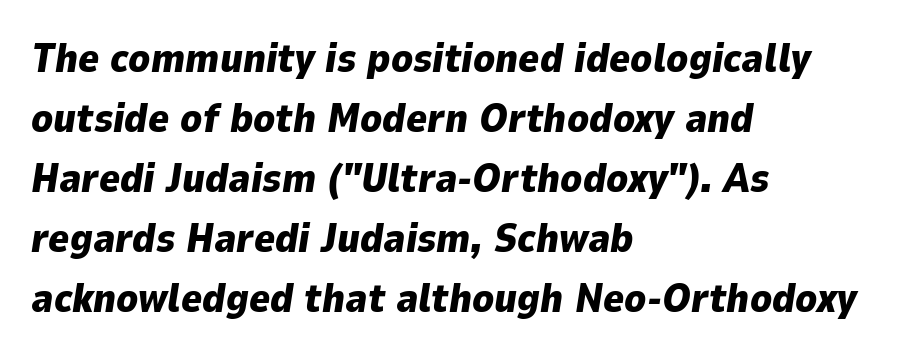
Q: Is the text bold? A: Yes.
Q: Is the text italic (slanted)? A: Yes, it leans right by about 9 degrees.
Q: Is the text underlined? A: No.
Q: How is the paragraph aligned? A: Left-aligned.
Q: Is the spacing between letters normal or unusually wide? A: Normal.
Q: Is the spacing between lines tight, normal or loose? A: Normal.
Q: Width (condensed, normal, or wide)? A: Normal.
Q: Stroke contrast? A: Low.
Q: x-height? A: Medium.
Q: Monospaced? A: No.
